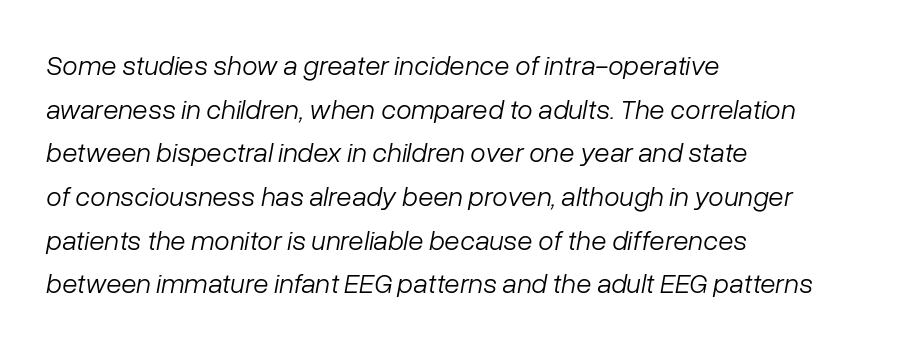
{"italic": "yes", "lean": "right", "slant_degrees": 10, "bold": "no", "weight": "light", "width": "normal", "stroke_contrast": "low", "x_height": "medium", "monospaced": "no", "underline": "no", "align": "left", "line_spacing": "normal", "line_spacing_ratio": 1.56, "letter_spacing": "normal", "letter_spacing_em": 0.0, "glyph_px": 28}
